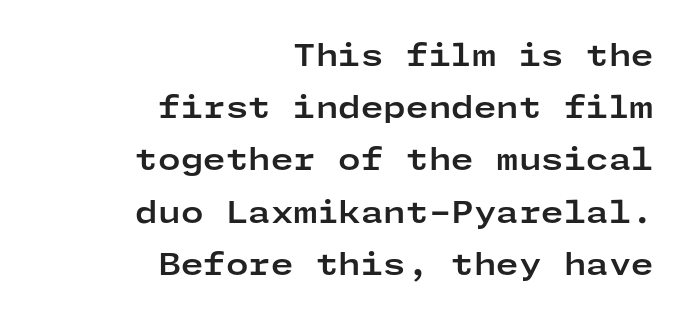
Q: Is the text bold? A: Yes.
Q: Is the text italic (slanted)? A: No, it is upright.
Q: Is the typeface a serif or a sans-serif typeface? A: Sans-serif.
Q: Is the text underlined? A: No.
Q: How is the paragraph aligned? A: Right-aligned.
Q: Is the spacing between letters normal or unusually wide? A: Normal.
Q: Width (condensed, normal, or wide)? A: Wide.
Q: Stroke contrast? A: Low.
Q: x-height? A: Medium.
